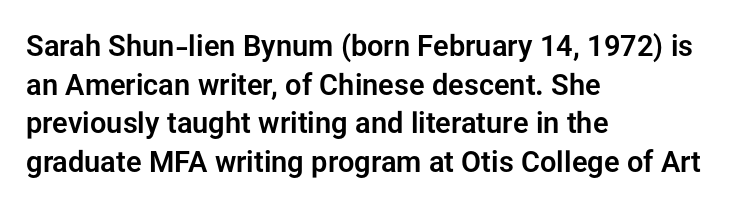
Casual observation: everything's shoved over to the left. Are there feet on the stems? There aren't — it's a sans. Check the space under the baseline: it is left empty. Characters remain perfectly vertical along every line. Inter-character spacing is left at the font's built-in metrics.
